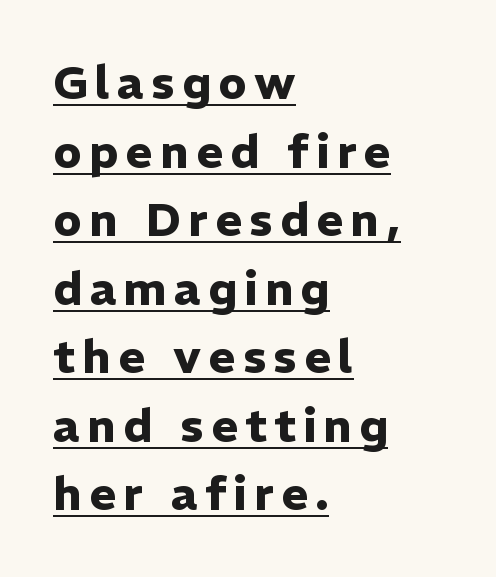
The image shows 46 px heavy sans-serif type, upright; set left-aligned, normal line spacing (1.49x), underlined; low stroke contrast and a medium x-height.
